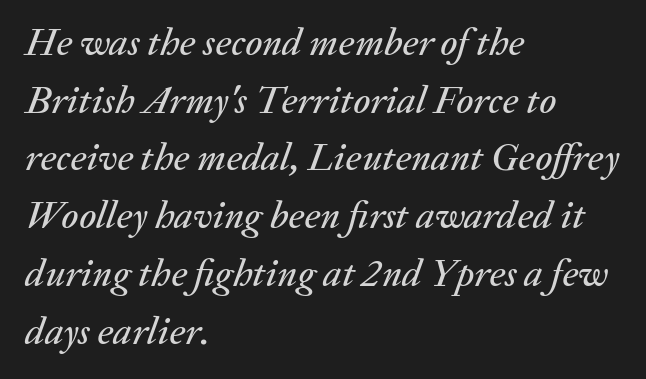
{"italic": "yes", "lean": "right", "slant_degrees": 20, "width": "normal", "stroke_contrast": "medium", "x_height": "medium", "monospaced": "no", "underline": "no", "align": "left", "line_spacing": "normal", "line_spacing_ratio": 1.48, "letter_spacing": "normal", "letter_spacing_em": 0.0, "glyph_px": 39}
